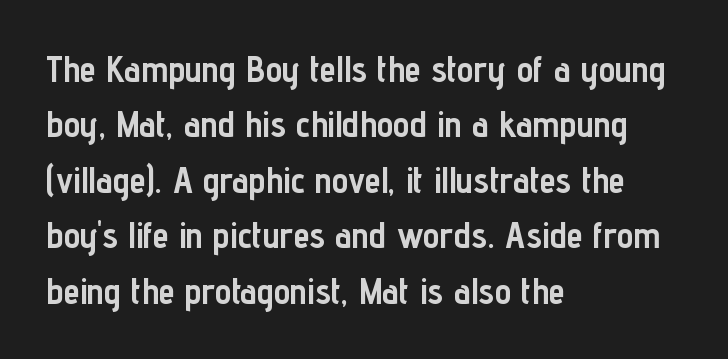
The image shows 37 px semibold, condensed sans-serif type, upright; set left-aligned, normal line spacing (1.5x), normal letter spacing, not underlined; low stroke contrast and a medium x-height.
